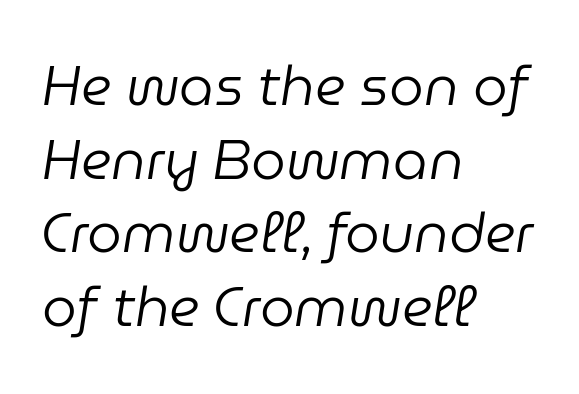
{"italic": "yes", "lean": "right", "slant_degrees": 9, "bold": "no", "weight": "regular", "width": "normal", "stroke_contrast": "low", "x_height": "medium", "monospaced": "no", "underline": "no", "align": "left", "line_spacing": "normal", "line_spacing_ratio": 1.34, "letter_spacing": "normal", "letter_spacing_em": 0.0, "glyph_px": 55}
